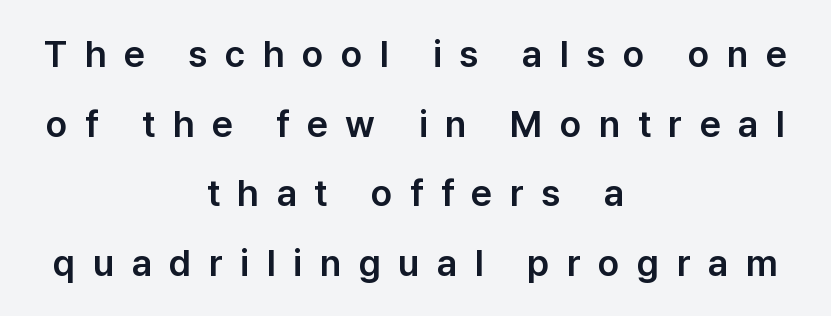
A typesetter would mark this as roman, not italic. Letter spacing: wide. Does the copy run flush right? No — it is centered line by line. In terms of letterform style, serifs are entirely absent. Descenders hang freely into open space. Do the characters align in a grid? No, the font is proportional.
